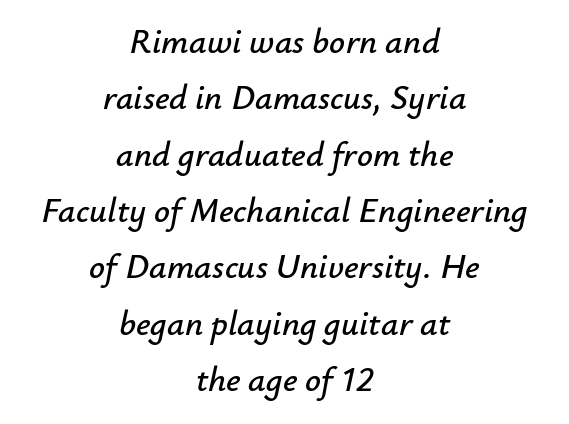
Q: Is the text italic (slanted)? A: Yes, it leans right by about 12 degrees.
Q: Is the text underlined? A: No.
Q: How is the paragraph aligned? A: Centered.
Q: Is the spacing between letters normal or unusually wide? A: Normal.
Q: Is the spacing between lines tight, normal or loose? A: Normal.
Q: Width (condensed, normal, or wide)? A: Normal.
Q: Stroke contrast? A: Low.
Q: x-height? A: Small.
Q: Monospaced? A: No.
